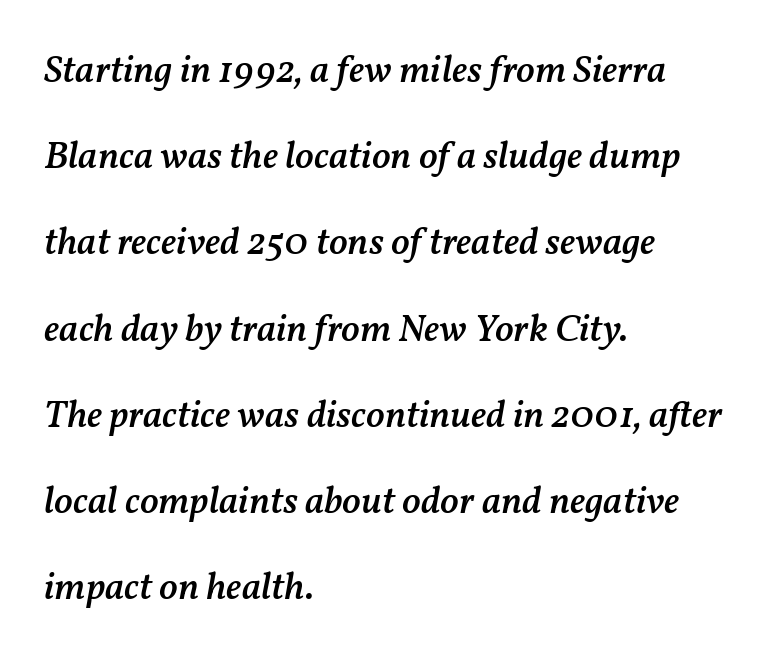
The image shows 39 px semibold type, italic (leaning right); set left-aligned, loose line spacing (2.21x), normal letter spacing, not underlined; medium stroke contrast and a medium x-height.
